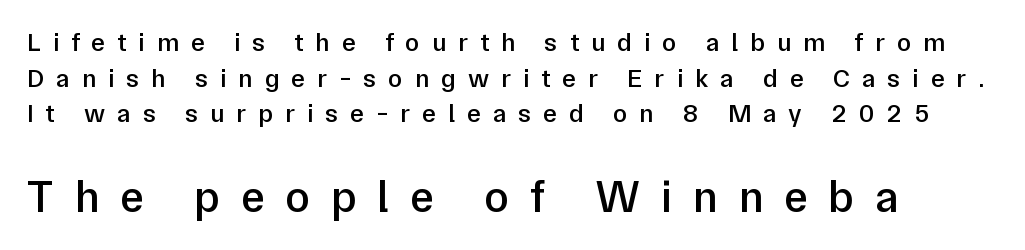
{"serif": "no", "italic": "no", "bold": "semi", "weight": "semibold", "width": "normal", "stroke_contrast": "low", "x_height": "medium", "monospaced": "no", "underline": "no", "align": "left", "line_spacing": "normal", "line_spacing_ratio": 1.37, "letter_spacing": "wide", "letter_spacing_em": 0.46, "larger_block": "second", "size_ratio": 1.73, "glyph_px": 45}
